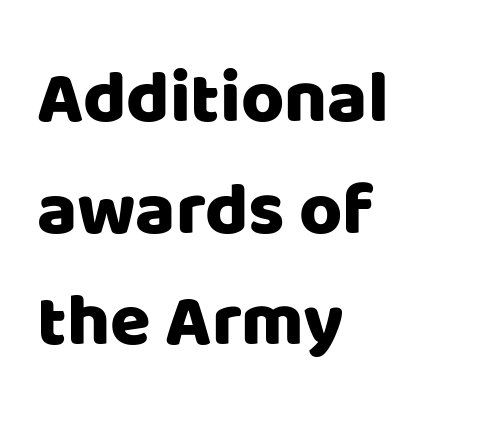
{"serif": "no", "italic": "no", "width": "normal", "stroke_contrast": "low", "x_height": "large", "monospaced": "no", "underline": "no", "align": "left", "line_spacing": "normal", "line_spacing_ratio": 1.51, "letter_spacing": "normal", "letter_spacing_em": 0.0, "glyph_px": 74}
